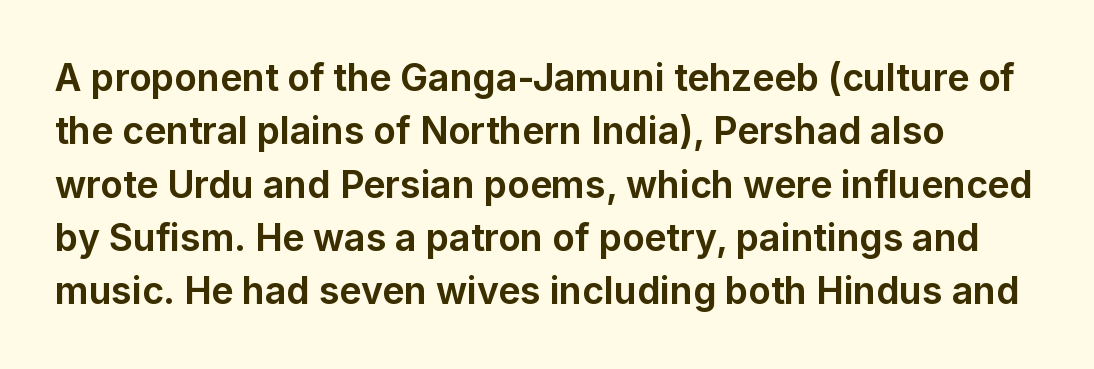
Q: Is the text bold? A: Yes.
Q: Is the text italic (slanted)? A: No, it is upright.
Q: Is the typeface a serif or a sans-serif typeface? A: Sans-serif.
Q: Is the text underlined? A: No.
Q: Is the spacing between letters normal or unusually wide? A: Normal.
Q: Is the spacing between lines tight, normal or loose? A: Normal.
Q: Width (condensed, normal, or wide)? A: Normal.
Q: Stroke contrast? A: Low.
Q: x-height? A: Medium.
Q: Monospaced? A: No.
